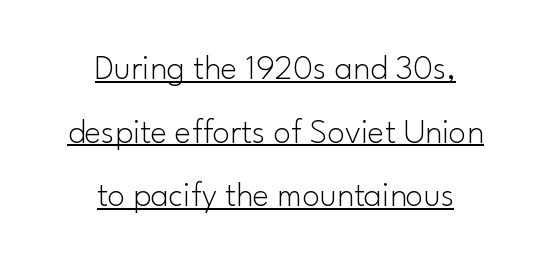
The image shows 35 px light sans-serif type, upright; set centered, line spacing 1.82x, normal letter spacing, underlined; low stroke contrast and a small x-height.
